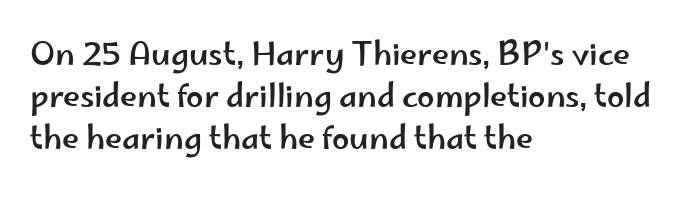
The image shows 31 px wide sans-serif type, upright; set left-aligned, normal line spacing (1.35x), normal letter spacing, not underlined; low stroke contrast and a small x-height.
